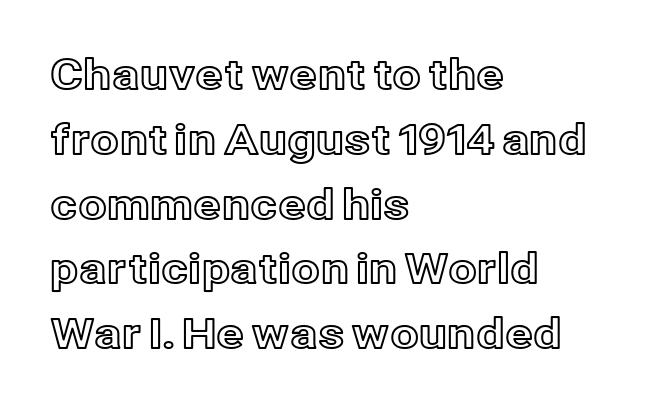
Q: Is the text italic (slanted)? A: No, it is upright.
Q: Is the text underlined? A: No.
Q: How is the paragraph aligned? A: Left-aligned.
Q: Is the spacing between letters normal or unusually wide? A: Normal.
Q: Is the spacing between lines tight, normal or loose? A: Normal.
Q: Width (condensed, normal, or wide)? A: Normal.
Q: x-height? A: Medium.
Q: Monospaced? A: No.
